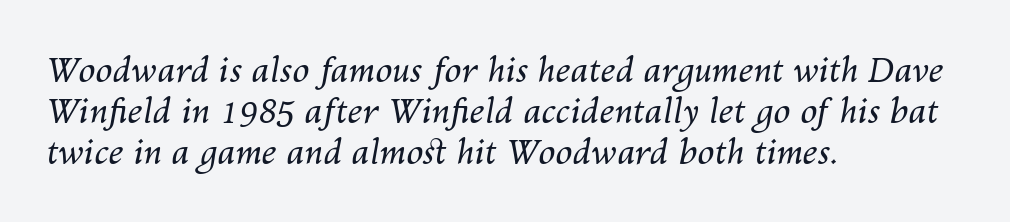
The image shows 34 px regular-weight type, italic (leaning right); set left-aligned, line spacing 1.2x, normal letter spacing, not underlined; medium stroke contrast and a medium x-height.
